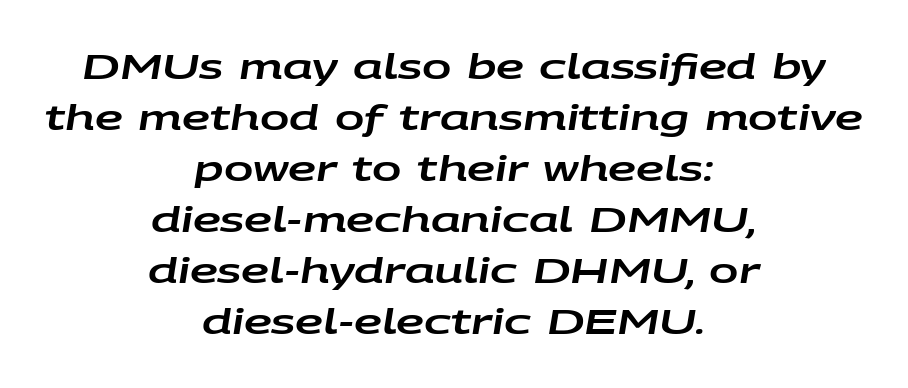
The font's italic variant was chosen for this text. The letters advance in unequal steps, a hallmark of proportional type. The vertical gap from one line to the next is medium. The baseline area is clear. A typesetter would call this zero additional tracking. Line starts and ends both wander, symmetrically.
